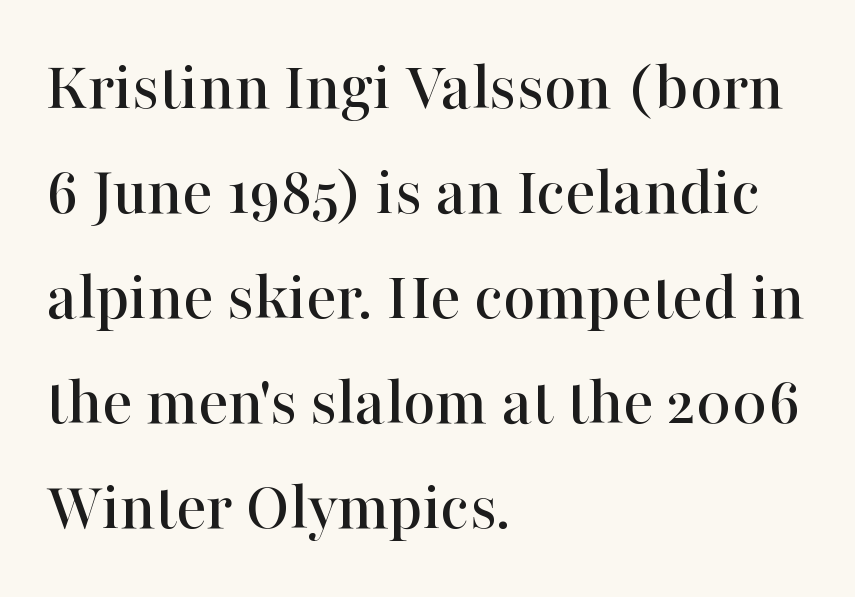
Q: Is the text italic (slanted)? A: No, it is upright.
Q: Is the typeface a serif or a sans-serif typeface? A: Serif.
Q: Is the text underlined? A: No.
Q: How is the paragraph aligned? A: Left-aligned.
Q: Is the spacing between letters normal or unusually wide? A: Normal.
Q: Is the spacing between lines tight, normal or loose? A: Normal.
Q: Width (condensed, normal, or wide)? A: Normal.
Q: Stroke contrast? A: High.
Q: x-height? A: Medium.
Q: Monospaced? A: No.
